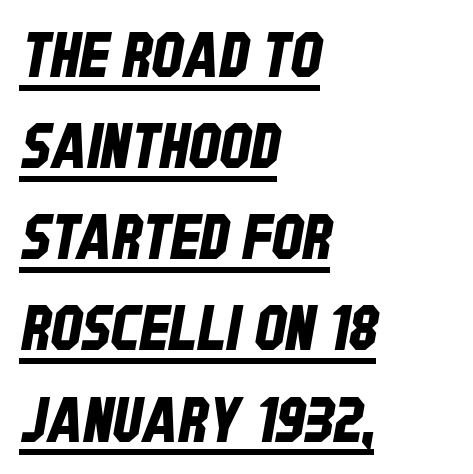
Q: Is the typeface a serif or a sans-serif typeface? A: Sans-serif.
Q: Is the text underlined? A: Yes.
Q: How is the paragraph aligned? A: Left-aligned.
Q: Is the spacing between letters normal or unusually wide? A: Normal.
Q: Is the spacing between lines tight, normal or loose? A: Normal.
Q: Width (condensed, normal, or wide)? A: Condensed.
Q: Stroke contrast? A: Low.
Q: x-height? A: Large.
Q: Monospaced? A: No.
